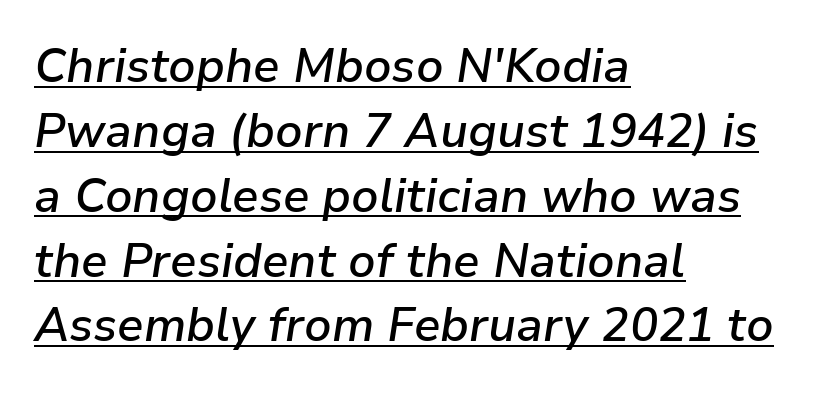
{"italic": "yes", "lean": "right", "slant_degrees": 9, "bold": "semi", "weight": "semibold", "width": "normal", "stroke_contrast": "low", "x_height": "medium", "monospaced": "no", "underline": "yes", "align": "left", "line_spacing": "normal", "line_spacing_ratio": 1.38, "letter_spacing": "normal", "letter_spacing_em": 0.0, "glyph_px": 47}
